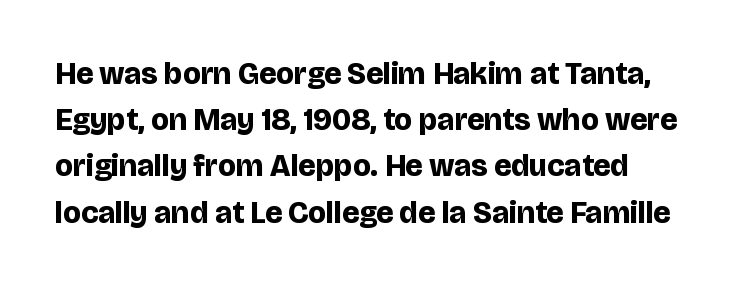
The line-height multiplier appears to be the usual default. The glyphs are unaccompanied by any horizontal stroke below them. This is sans-serif lettering, the kind often seen on screens and signage. The characters look thick and weighty, a clear bold. You could call the tracking neutral — neither tight nor loose.
